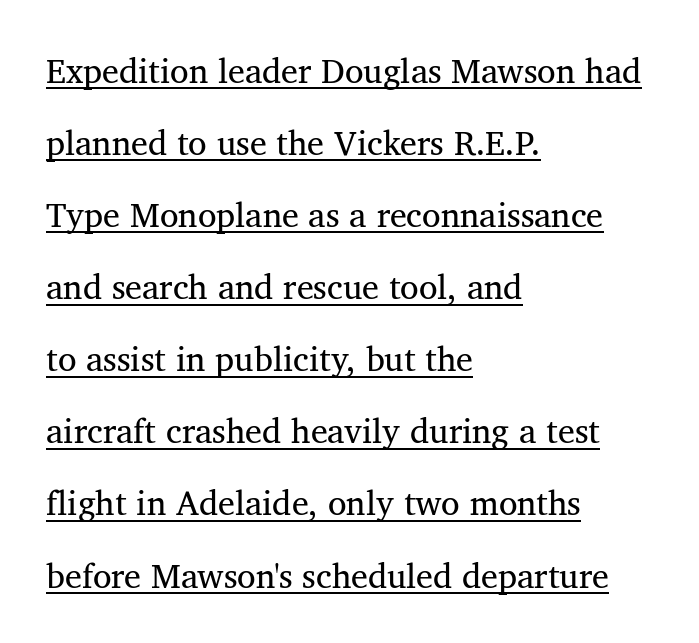
The image shows 34 px regular-weight serif type, upright; set left-aligned, loose line spacing (2.12x), normal letter spacing, underlined; medium stroke contrast and a medium x-height.
